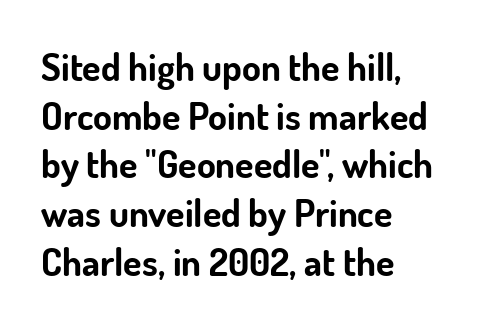
The image shows 38 px bold sans-serif type, upright; set left-aligned, normal line spacing (1.28x), normal letter spacing, not underlined; low stroke contrast and a small x-height.
